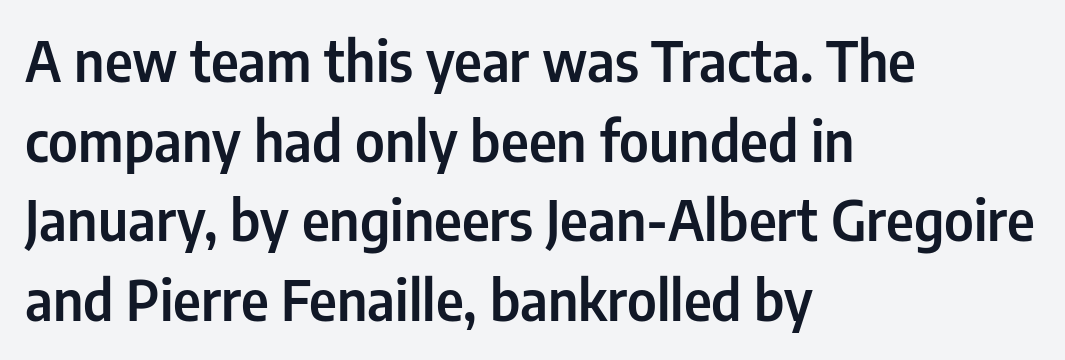
{"serif": "no", "italic": "no", "width": "condensed", "stroke_contrast": "low", "x_height": "medium", "monospaced": "no", "underline": "no", "align": "left", "line_spacing": "normal", "line_spacing_ratio": 1.45, "letter_spacing": "normal", "letter_spacing_em": 0.0, "glyph_px": 55}
